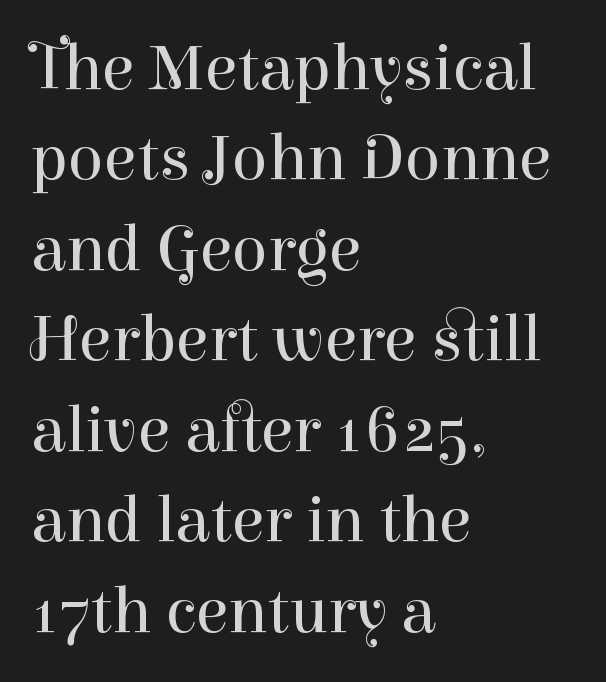
Q: Is the text bold? A: No.
Q: Is the text italic (slanted)? A: No, it is upright.
Q: Is the typeface a serif or a sans-serif typeface? A: Serif.
Q: Is the text underlined? A: No.
Q: How is the paragraph aligned? A: Left-aligned.
Q: Is the spacing between letters normal or unusually wide? A: Normal.
Q: Is the spacing between lines tight, normal or loose? A: Normal.
Q: Width (condensed, normal, or wide)? A: Normal.
Q: Stroke contrast? A: High.
Q: x-height? A: Medium.
Q: Monospaced? A: No.
